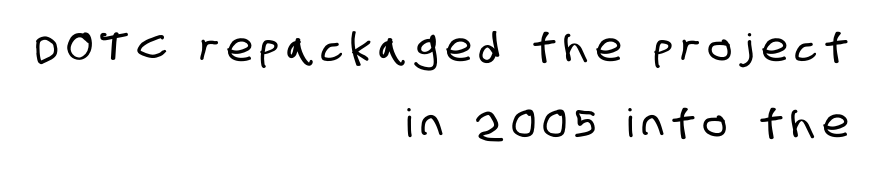
The string is rendered with underlining switched off. The passage shown has open, widely tracked lettering throughout. All the whitespace from short lines collects on the left. This rendering employs a face without finishing strokes, i.e., a sans-serif. Looks like regular typesetting: each glyph gets only the width it needs. The leading is generous, giving the passage an open texture.
